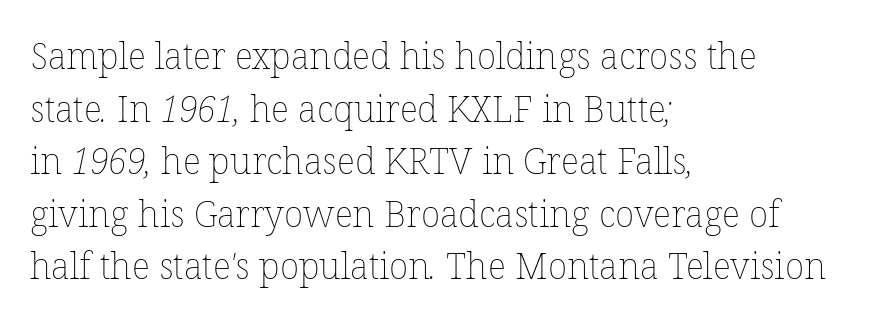
The image shows 36 px thin type; set left-aligned, normal line spacing (1.46x), normal letter spacing, not underlined; low stroke contrast and a medium x-height.
